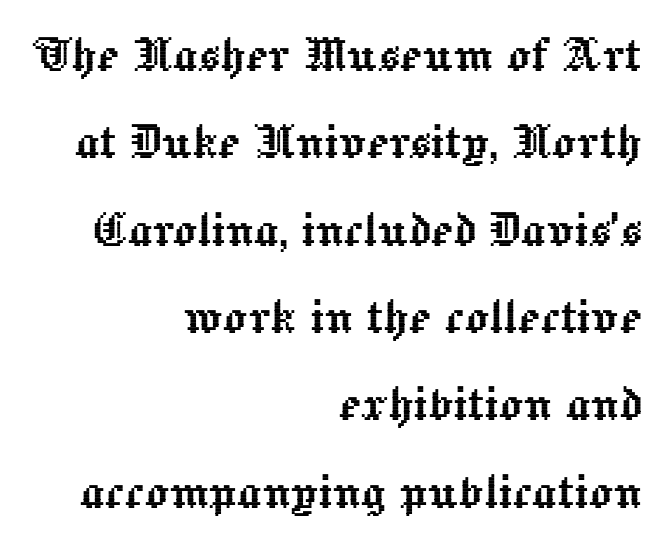
{"italic": "no", "width": "normal", "x_height": "medium", "monospaced": "no", "underline": "no", "align": "right", "line_spacing": "normal", "line_spacing_ratio": 1.48, "letter_spacing": "normal", "letter_spacing_em": 0.0, "glyph_px": 59}
